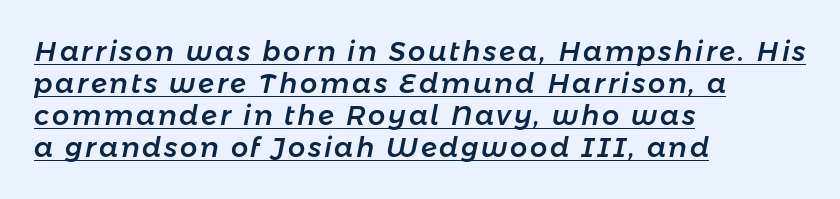
The image shows 27 px text type, italic (leaning right); set left-aligned, line spacing 1.19x, underlined.
